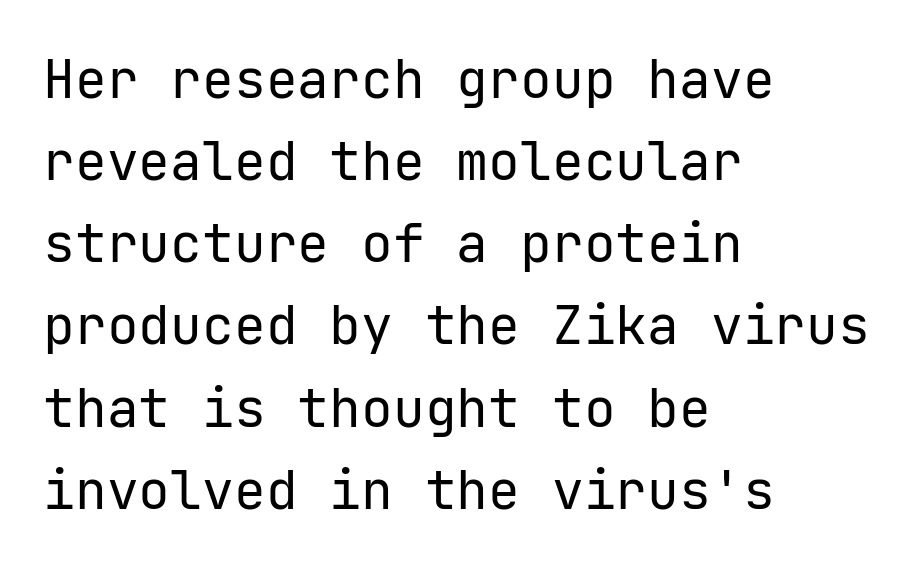
Q: Is the text bold? A: No.
Q: Is the text italic (slanted)? A: No, it is upright.
Q: Is the typeface a serif or a sans-serif typeface? A: Sans-serif.
Q: Is the text underlined? A: No.
Q: How is the paragraph aligned? A: Left-aligned.
Q: Is the spacing between letters normal or unusually wide? A: Normal.
Q: Is the spacing between lines tight, normal or loose? A: Normal.
Q: Width (condensed, normal, or wide)? A: Normal.
Q: Stroke contrast? A: Low.
Q: x-height? A: Medium.
